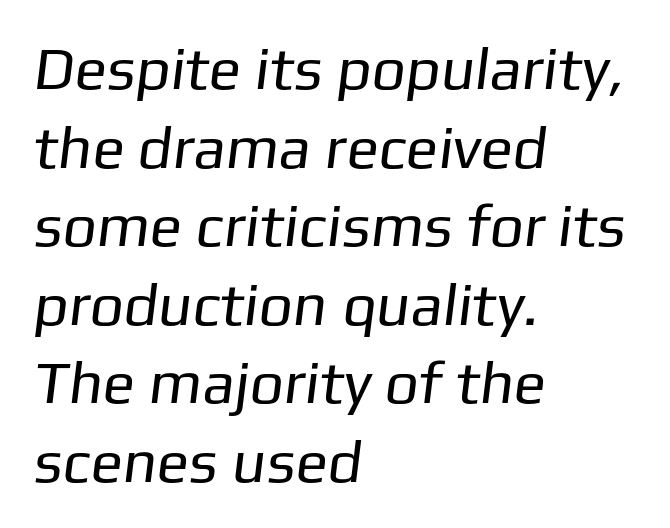
The image shows 60 px regular-weight sans-serif type; set left-aligned, normal line spacing (1.31x), normal letter spacing, not underlined; low stroke contrast and a medium x-height.
